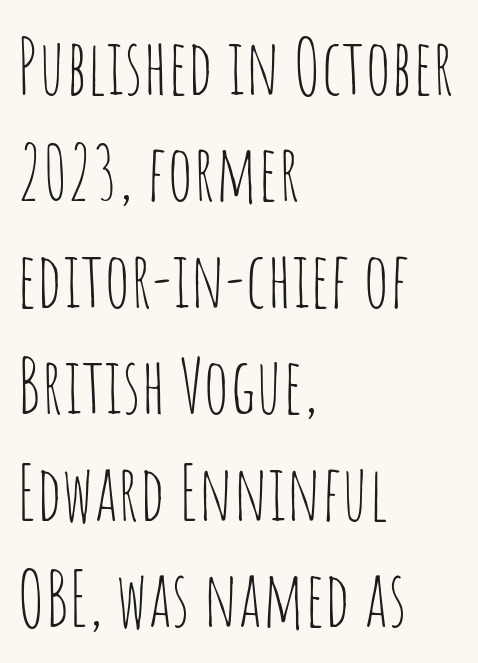
{"serif": "no", "italic": "no", "bold": "no", "weight": "thin", "width": "condensed", "stroke_contrast": "low", "x_height": "large", "monospaced": "no", "underline": "no", "align": "left", "line_spacing": "normal", "line_spacing_ratio": 1.4, "letter_spacing": "normal", "letter_spacing_em": 0.0, "glyph_px": 76}
